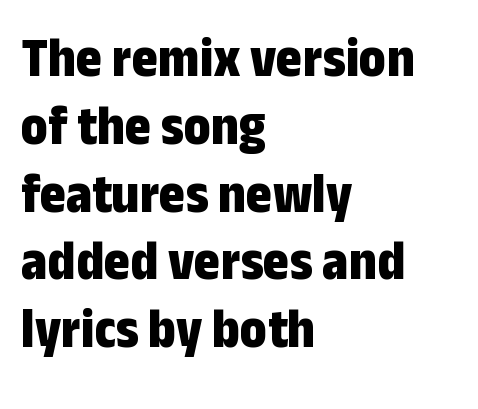
Horizontally, the lines are justified to the leading edge only. Do the characters align in a grid? No, the font is proportional. The zone under the glyphs is completely vacant. The glyphs have the mass of a bold cut. Nope, no serifs anywhere on these letters. This sample uses plain, unmodified letter spacing.
